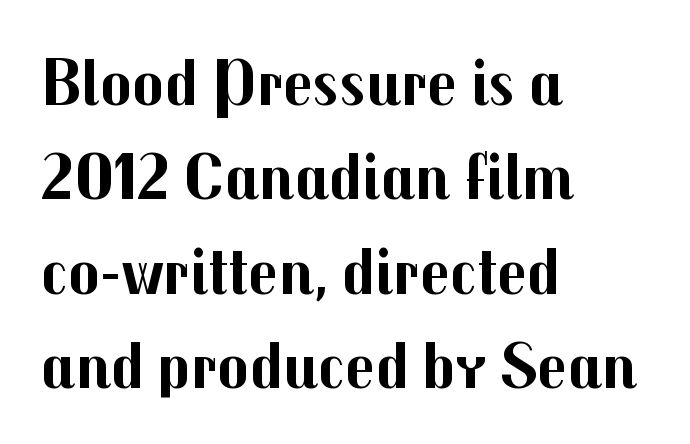
Check where the strokes stop: nothing finishes them off — pure sans. A full-strength bold gives these letters their thick strokes. Honestly, there is no underline to notice here at all. Every row of glyphs begins at an identical x-position on the left. Compared with typical body copy, the letter spacing here is the same. This sample has the flowing, uneven cadence of proportional lettering.
